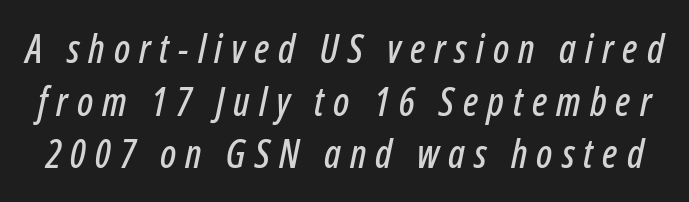
{"italic": "yes", "lean": "right", "slant_degrees": 12, "width": "condensed", "stroke_contrast": "low", "x_height": "medium", "monospaced": "no", "underline": "no", "line_spacing": "normal", "line_spacing_ratio": 1.35, "letter_spacing": "wide", "letter_spacing_em": 0.23, "glyph_px": 39}
